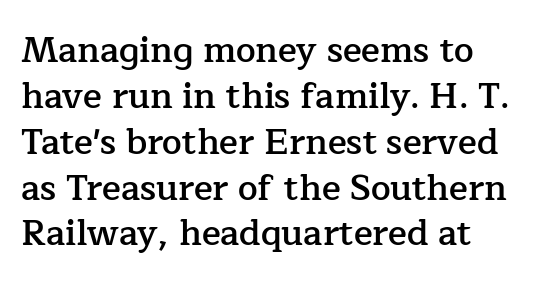
{"serif": "yes", "italic": "no", "bold": "semi", "weight": "semibold", "width": "normal", "stroke_contrast": "low", "x_height": "medium", "monospaced": "no", "underline": "no", "line_spacing": "normal", "line_spacing_ratio": 1.31, "letter_spacing": "normal", "letter_spacing_em": 0.0, "glyph_px": 35}
